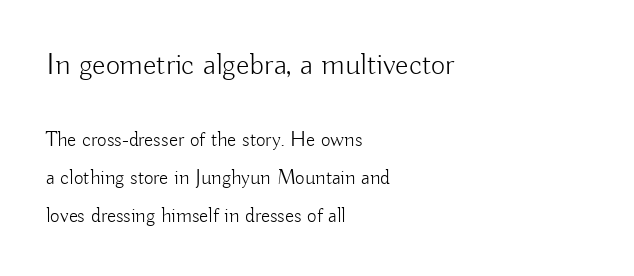
{"serif": "no", "italic": "no", "bold": "no", "weight": "light", "width": "normal", "stroke_contrast": "low", "x_height": "small", "monospaced": "no", "underline": "no", "align": "left", "line_spacing_ratio": 1.81, "letter_spacing": "normal", "letter_spacing_em": 0.0, "larger_block": "first", "size_ratio": 1.48, "glyph_px": 31}
